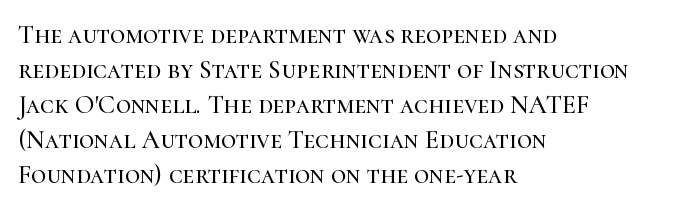
{"italic": "no", "underline": "no", "align": "left", "line_spacing": "normal", "line_spacing_ratio": 1.35, "letter_spacing": "normal", "letter_spacing_em": 0.0, "glyph_px": 26}
